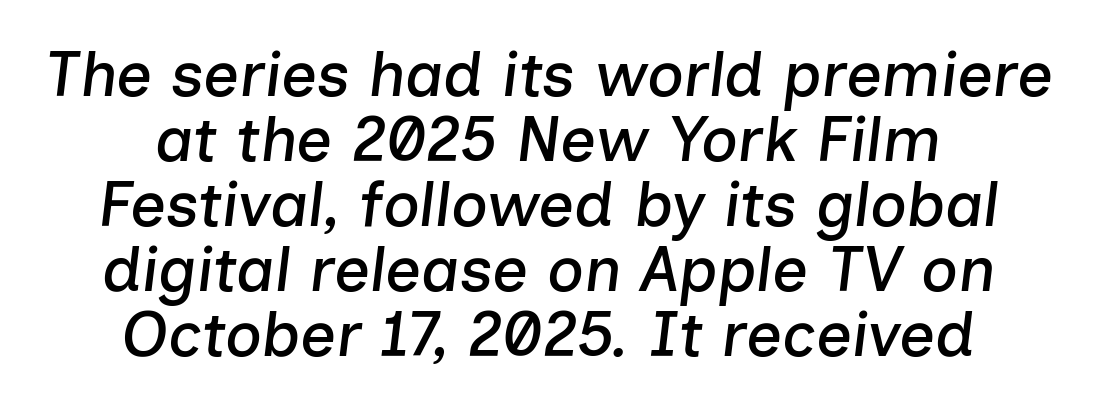
The face used here is proportionally spaced, like ordinary book or web type. What stands out about the letter spacing? Nothing — it is the standard amount. Horizontal bands of white between lines are thin slivers. The rendering applies a slant to the glyphs.
